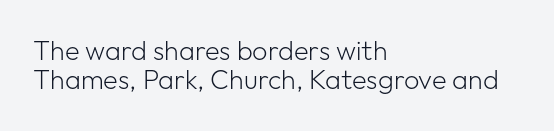
The image shows 27 px text type, upright; set left-aligned, tight line spacing (1.08x), normal letter spacing, not underlined.
